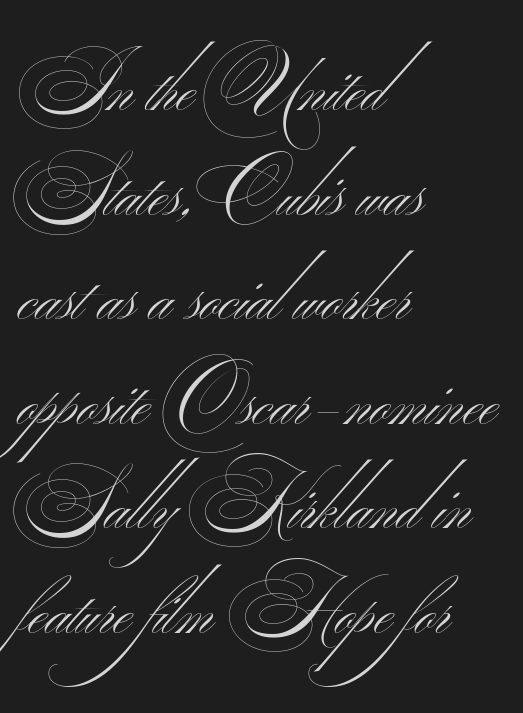
The rendering shows plain stroke endings on the letterforms — a sans-serif design. The vertical gap from one line to the next is medium. Students, note that the glyphs here touch the page at normal intervals. These lines are rendered in a variable-pitch font.
